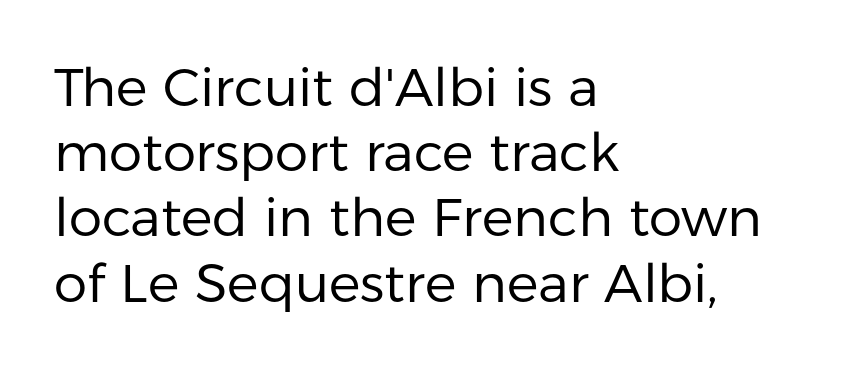
{"serif": "no", "italic": "no", "bold": "no", "weight": "regular", "width": "normal", "stroke_contrast": "low", "x_height": "medium", "monospaced": "no", "underline": "no", "align": "left", "line_spacing_ratio": 1.23, "letter_spacing": "normal", "letter_spacing_em": 0.0, "glyph_px": 53}
